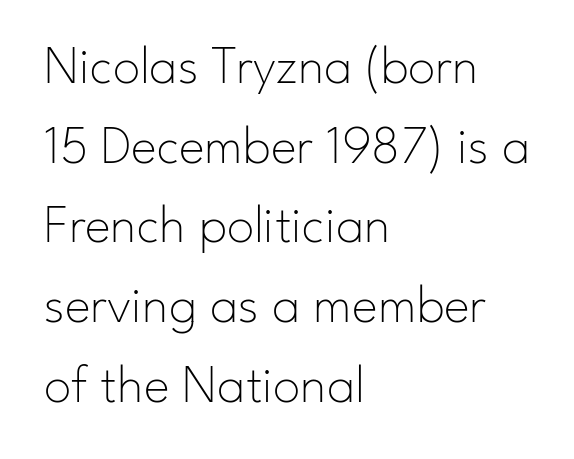
Q: Is the text bold? A: No.
Q: Is the text italic (slanted)? A: No, it is upright.
Q: Is the typeface a serif or a sans-serif typeface? A: Sans-serif.
Q: Is the text underlined? A: No.
Q: How is the paragraph aligned? A: Left-aligned.
Q: Is the spacing between letters normal or unusually wide? A: Normal.
Q: Is the spacing between lines tight, normal or loose? A: Normal.
Q: Width (condensed, normal, or wide)? A: Normal.
Q: Stroke contrast? A: Low.
Q: x-height? A: Small.
Q: Monospaced? A: No.
